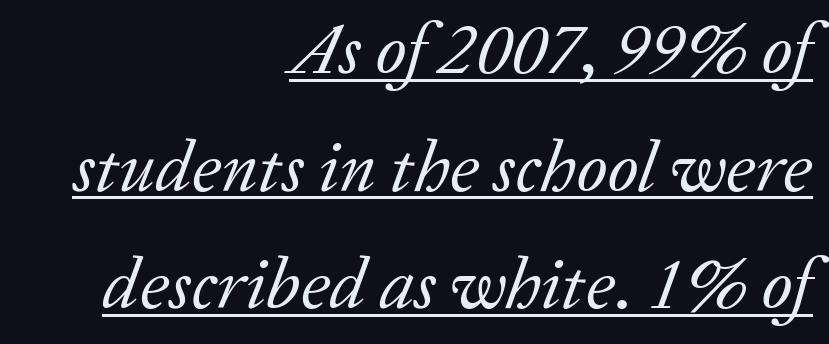
Q: Is the text bold? A: No.
Q: Is the text italic (slanted)? A: Yes, it leans right by about 20 degrees.
Q: Is the typeface a serif or a sans-serif typeface? A: Serif.
Q: Is the text underlined? A: Yes.
Q: How is the paragraph aligned? A: Right-aligned.
Q: Is the spacing between letters normal or unusually wide? A: Normal.
Q: Is the spacing between lines tight, normal or loose? A: Normal.
Q: Width (condensed, normal, or wide)? A: Normal.
Q: Stroke contrast? A: Low.
Q: x-height? A: Medium.
Q: Monospaced? A: No.
